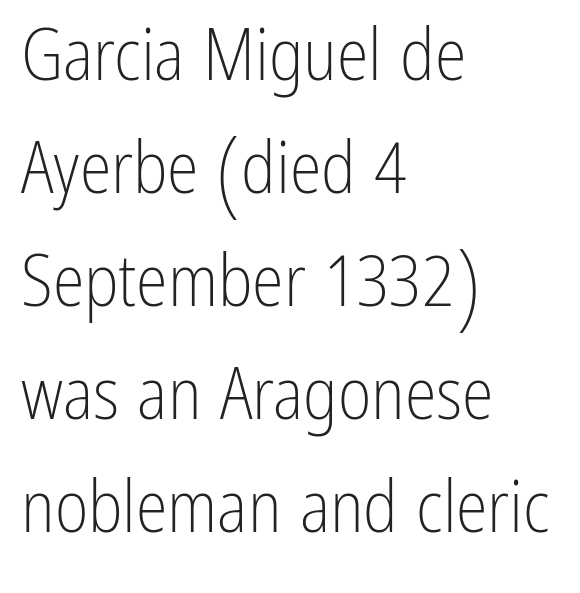
Q: Is the text bold? A: No.
Q: Is the text italic (slanted)? A: No, it is upright.
Q: Is the typeface a serif or a sans-serif typeface? A: Sans-serif.
Q: Is the text underlined? A: No.
Q: How is the paragraph aligned? A: Left-aligned.
Q: Is the spacing between letters normal or unusually wide? A: Normal.
Q: Is the spacing between lines tight, normal or loose? A: Normal.
Q: Width (condensed, normal, or wide)? A: Condensed.
Q: Stroke contrast? A: Low.
Q: x-height? A: Medium.
Q: Monospaced? A: No.
